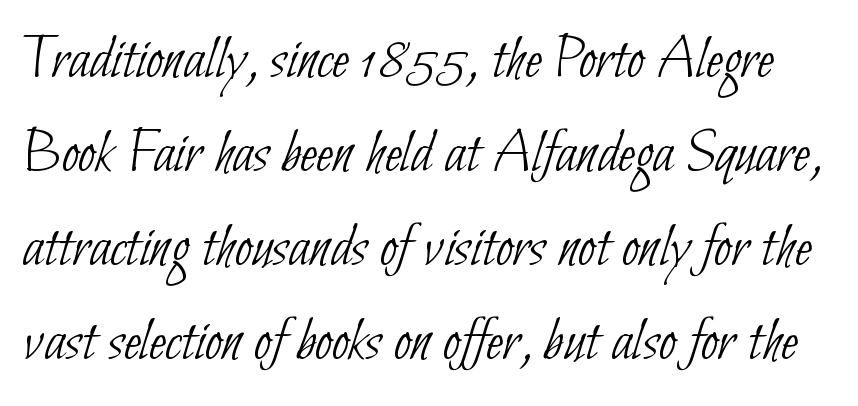
The image shows 63 px thin, condensed sans-serif type; set normal line spacing (1.49x), normal letter spacing, not underlined; low stroke contrast and a small x-height.
